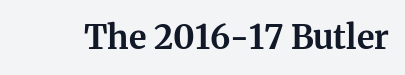
Strokes here are thick enough to call this a true bold. Posture: straight, roman, zero tilt. Characters follow at the spacing the type designer built in. Is this a fixed-width face? No — the glyphs have proportional, varying widths.
